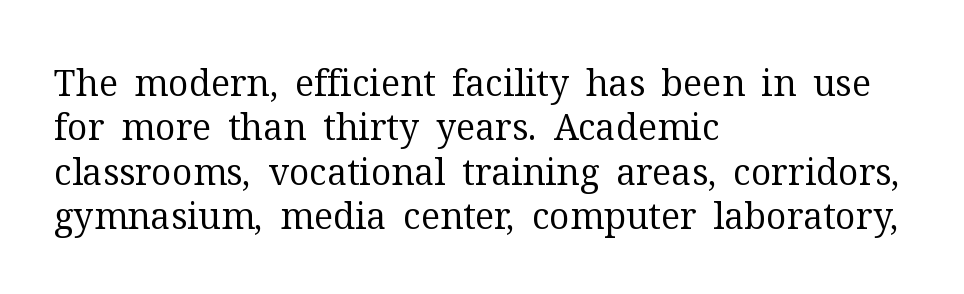
On a weight scale, this lands at 450 or below. Underlining? Definitely not there. Looks like regular typesetting: each glyph gets only the width it needs. Font category for this specimen: serif. Line starts are locked; line ends wander.
